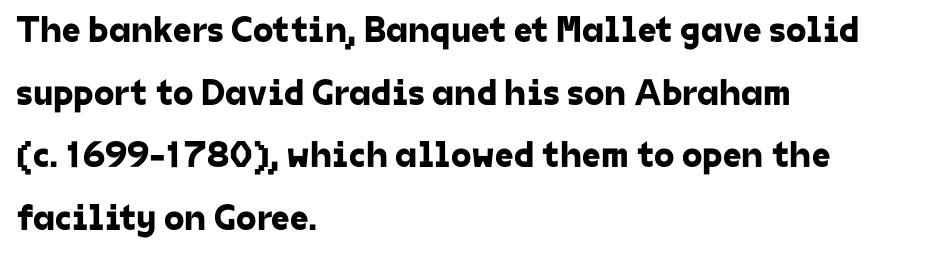
{"serif": "no", "width": "normal", "stroke_contrast": "low", "x_height": "medium", "monospaced": "no", "underline": "no", "align": "left", "line_spacing": "normal", "line_spacing_ratio": 1.69, "letter_spacing": "normal", "letter_spacing_em": 0.0, "glyph_px": 37}
